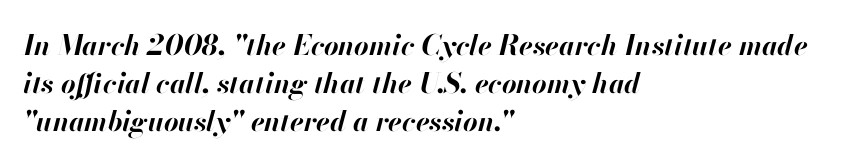
The image shows 28 px bold type, italic (leaning right); set left-aligned, normal line spacing (1.35x), normal letter spacing, not underlined; high stroke contrast and a small x-height.
